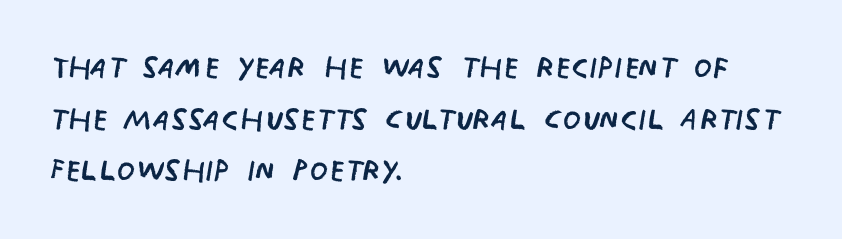
Typeset ragged right — the left edge is the straight one. There is no visible air inserted between adjacent glyphs. The passage shown is typed in a proportional face where columns would drift. The font is comparable to plain body text, perhaps lighter. Each row of text sits above clean, open space.
